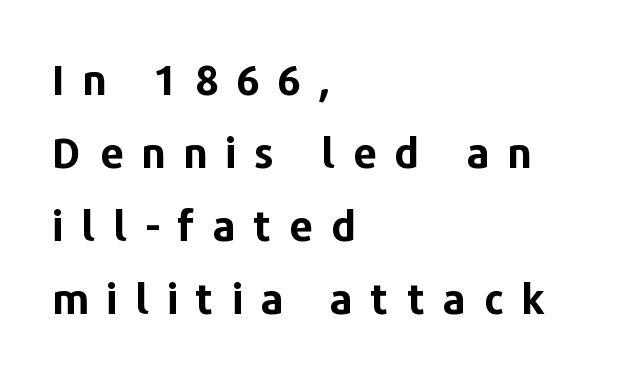
Varying glyph widths throughout — classic text-font behaviour. What stands out about the letter spacing? Its width — letters are far apart. A full-strength bold gives these letters their thick strokes. The rag falls on the right side of this text block. Designer's note — italics off, roman on. Observe the absence of serifs on each vertical stroke in this sample.
